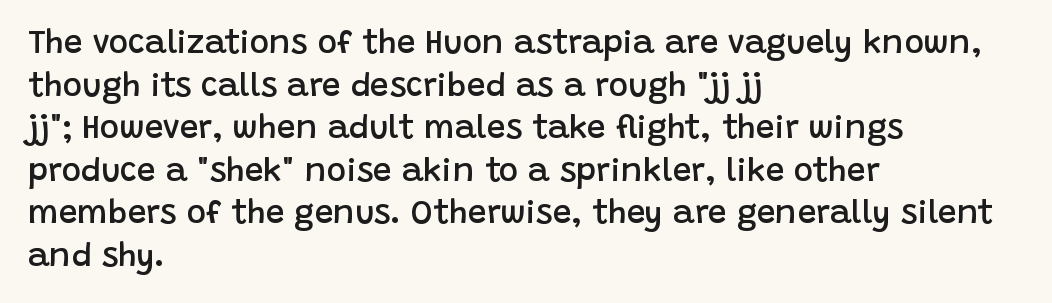
Each letter keeps its own natural width here, so spacing adapts to shape. Examine the stroke ends and you'll find no serifs. Normally led — the rows are evenly, conventionally spaced. The horizontal fit of the characters is conventional and even.
